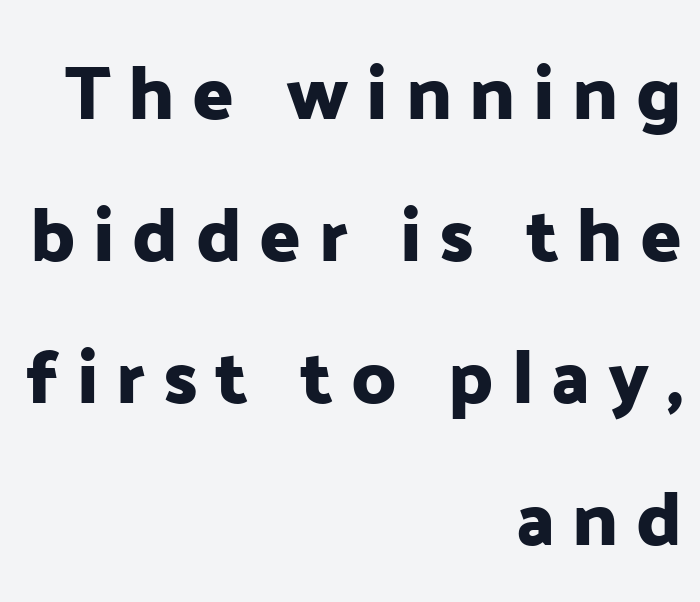
The image shows 76 px sans-serif type, upright; set right-aligned, line spacing 1.87x, unusually wide letter spacing (+0.23 em), not underlined; low stroke contrast and a medium x-height.
